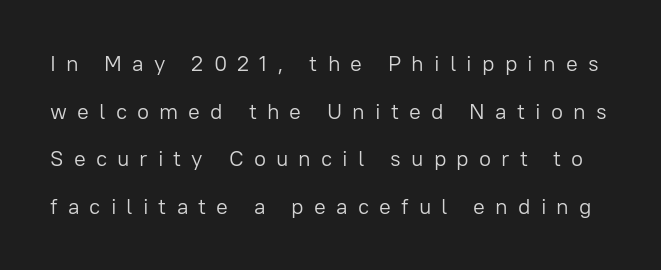
Posture: straight, roman, zero tilt. Reading down the column, the eye jumps a long way to each next line. The line texture is sparse and dotted thanks to wide tracking. Weight class: somewhere from thin through regular. The string is rendered with underlining switched off.
